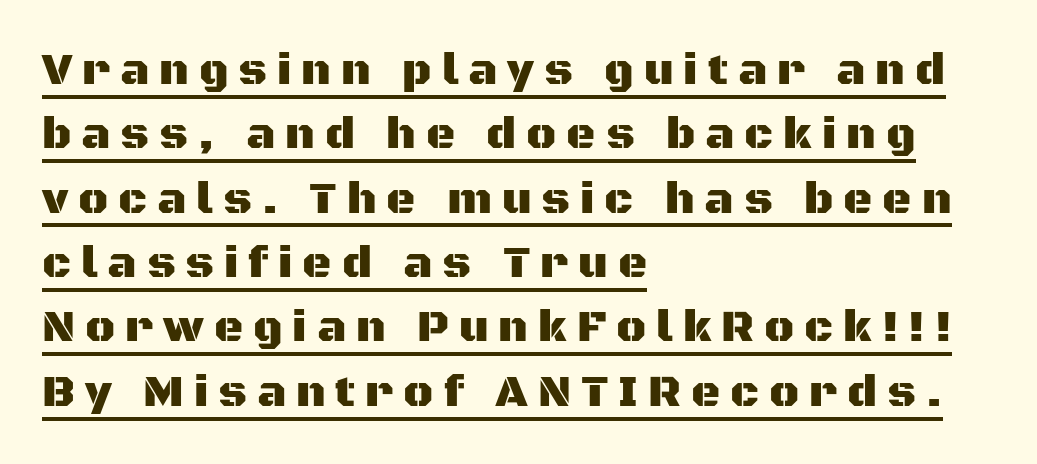
Spacing between characters has been opened up far beyond the box default. The passage shown is typed in a proportional face where columns would drift. Left-aligned paragraph, ragged on the right. The axis of the letterforms is exactly vertical.
